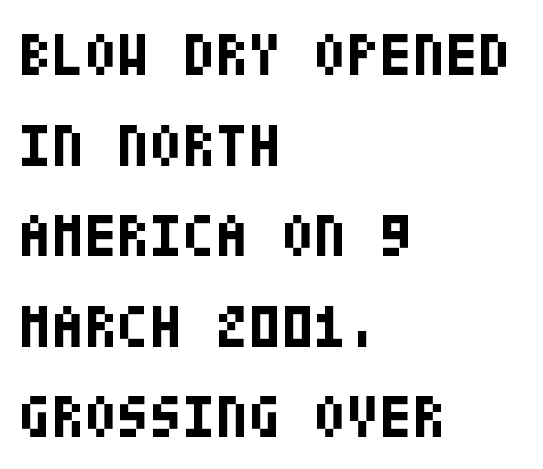
The image shows 60 px bold, condensed sans-serif type, upright; set left-aligned, normal line spacing (1.51x), normal letter spacing, not underlined; low stroke contrast and a large x-height.
